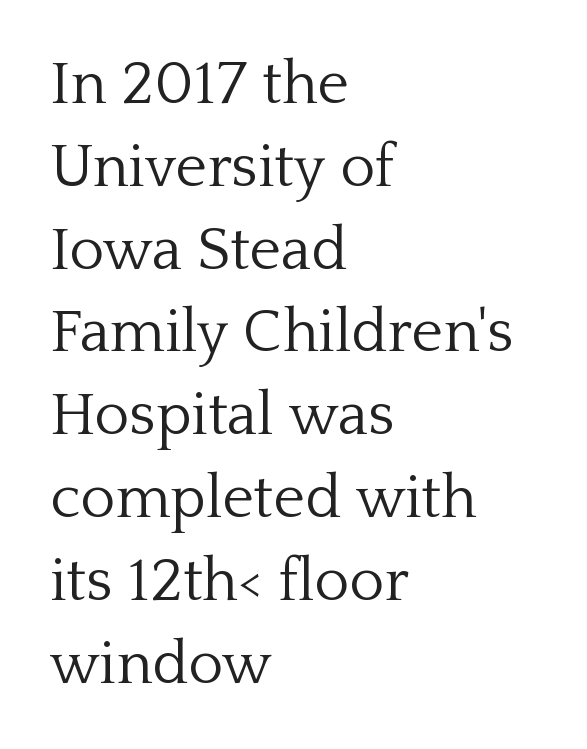
The image shows 60 px light serif type, upright; set left-aligned, normal line spacing (1.38x), normal letter spacing, not underlined; low stroke contrast and a medium x-height.
